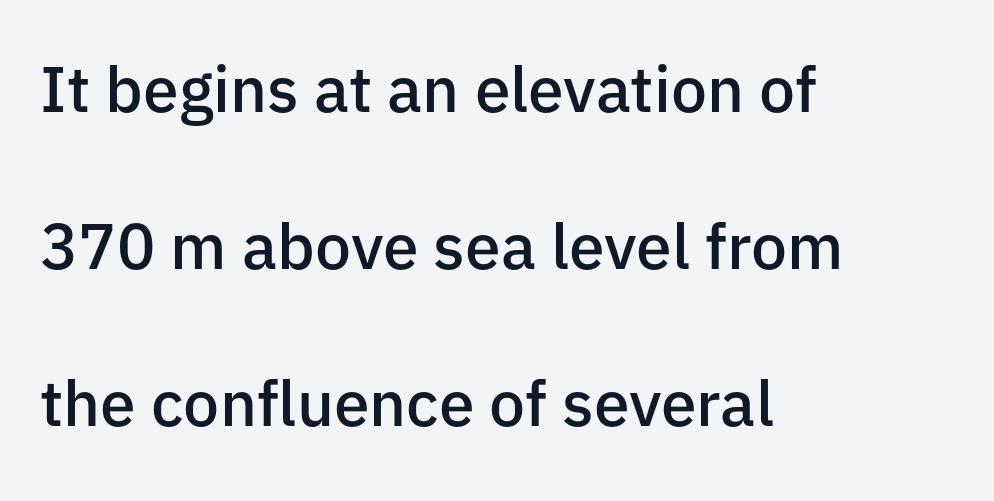
The image shows 64 px semibold sans-serif type, upright; set left-aligned, loose line spacing (2.45x), normal letter spacing, not underlined; low stroke contrast and a medium x-height.
